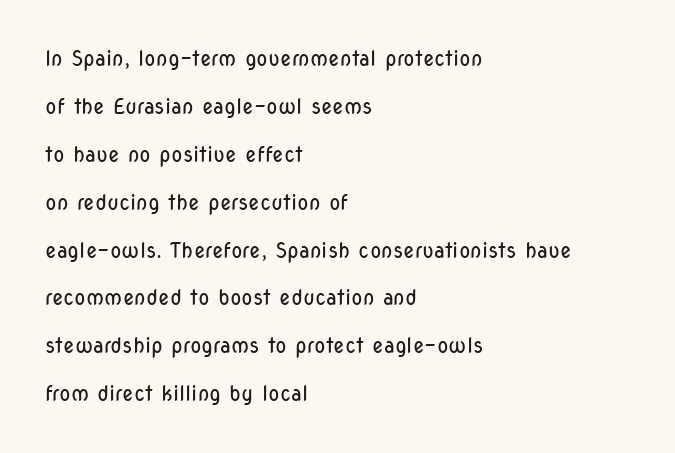
{"italic": "no", "bold": "no", "underline": "no", "align": "left", "line_spacing": "loose", "line_spacing_ratio": 2.28, "letter_spacing": "normal", "letter_spacing_em": 0.0, "glyph_px": 21}
